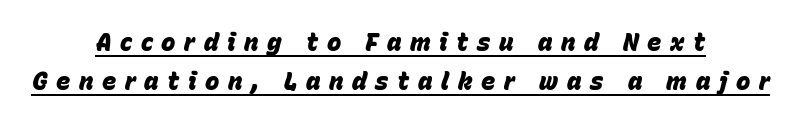
{"italic": "yes", "lean": "right", "slant_degrees": 15, "bold": "yes", "underline": "yes", "align": "center", "line_spacing": "normal", "line_spacing_ratio": 1.62, "letter_spacing": "wide", "letter_spacing_em": 0.36, "glyph_px": 24}
